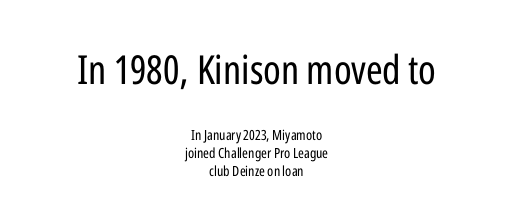
The image shows 40 px regular-weight, condensed sans-serif type, upright; set centered, normal line spacing (1.3x), normal letter spacing, not underlined; the first (top) block is 2.86x larger; low stroke contrast and a medium x-height.
